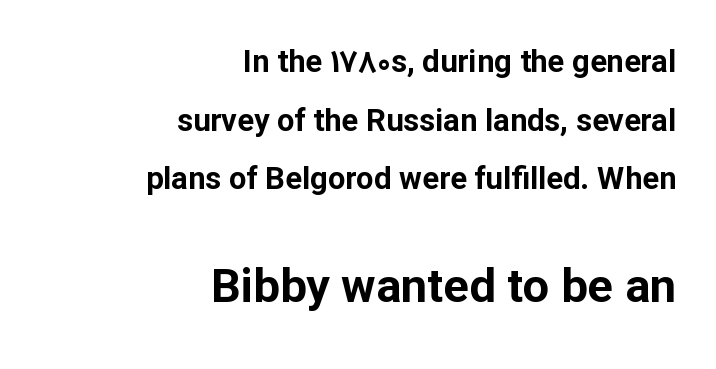
The image shows 47 px bold sans-serif type, upright; set right-aligned, line spacing 1.89x, normal letter spacing, not underlined; the second (bottom) block is 1.52x larger; low stroke contrast and a medium x-height.
